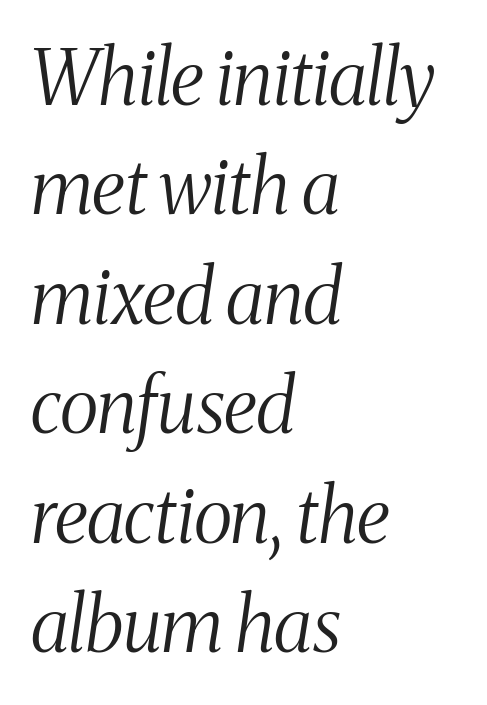
The image shows 75 px light, condensed serif type, italic (leaning right); set left-aligned, normal line spacing (1.46x), normal letter spacing, not underlined; medium stroke contrast and a medium x-height.
